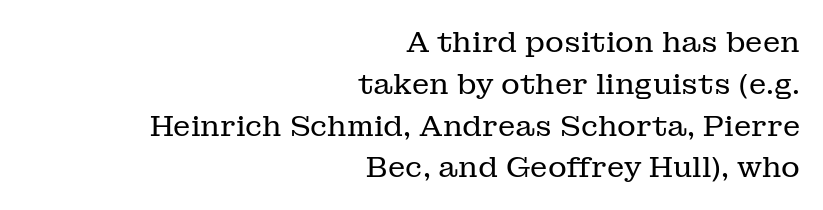
Q: Is the text bold? A: No.
Q: Is the text italic (slanted)? A: No, it is upright.
Q: Is the typeface a serif or a sans-serif typeface? A: Serif.
Q: Is the text underlined? A: No.
Q: How is the paragraph aligned? A: Right-aligned.
Q: Is the spacing between letters normal or unusually wide? A: Normal.
Q: Is the spacing between lines tight, normal or loose? A: Normal.
Q: Width (condensed, normal, or wide)? A: Normal.
Q: Stroke contrast? A: Low.
Q: x-height? A: Medium.
Q: Monospaced? A: No.
